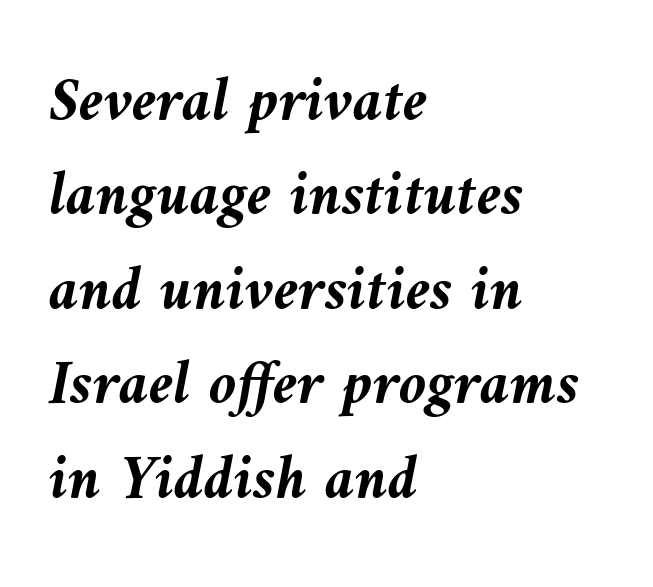
These lines carry a lot of weight — the face is fully bold. Varying glyph widths throughout — classic text-font behaviour. Horizontal alignment here is leftward, the default for most running prose. Slant detected: the letters are inclined. Tracking value appears to be zero — textbook default spacing. This rendering features lettering with no underline.
